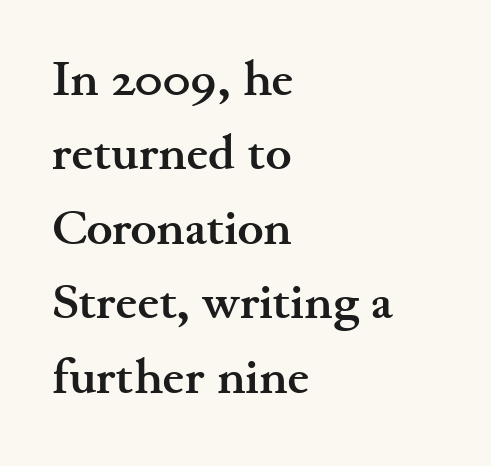
The image shows 49 px semibold, wide serif type, upright; set left-aligned, normal line spacing (1.52x), normal letter spacing, not underlined; medium stroke contrast and a small x-height.
